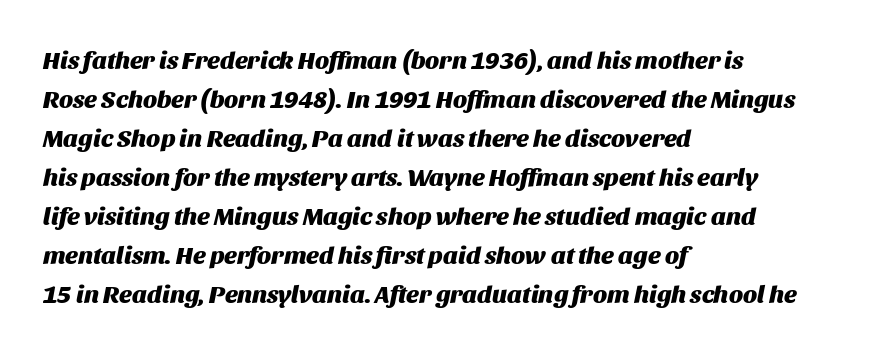
The image shows 25 px bold type, italic (leaning right); set left-aligned, normal line spacing (1.56x), normal letter spacing, not underlined.
